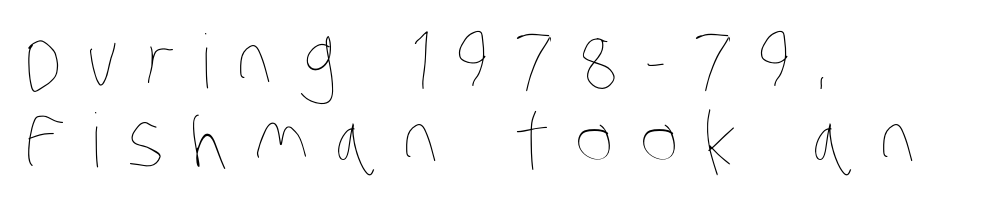
The image shows 74 px thin, condensed type; set left-aligned, tight line spacing (1.07x), unusually wide letter spacing (+0.35 em), not underlined; low stroke contrast and a large x-height.
